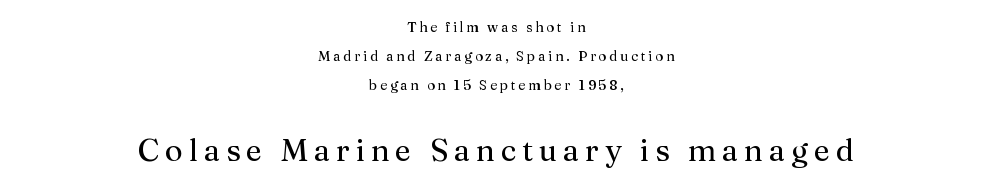
{"serif": "yes", "italic": "no", "bold": "no", "weight": "regular", "width": "normal", "stroke_contrast": "medium", "x_height": "medium", "monospaced": "no", "underline": "no", "align": "center", "line_spacing": "loose", "line_spacing_ratio": 2.08, "larger_block": "second", "size_ratio": 2.21, "glyph_px": 31}
